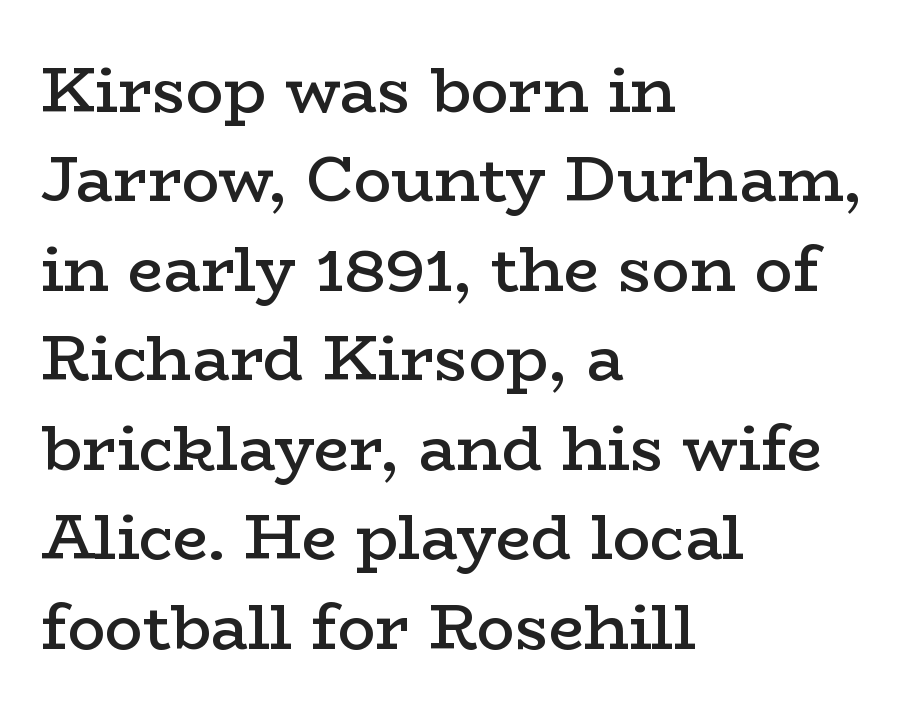
Where is the straight margin? On the left. Honestly, there is no underline to notice here at all. Do the characters align in a grid? No, the font is proportional. Interline gaps are of average width in this sample.
